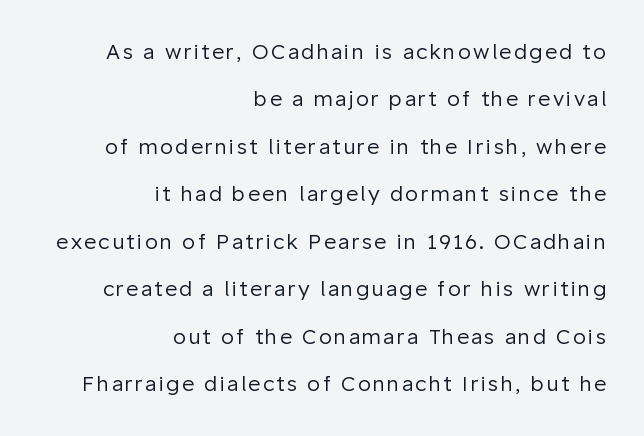
The image shows 21 px text type, upright; set right-aligned, loose line spacing (2.26x), not underlined.
